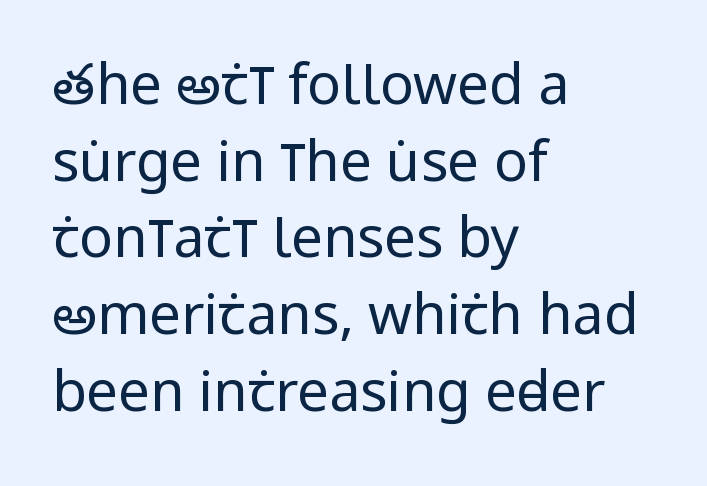
Q: Is the text bold? A: No.
Q: Is the text italic (slanted)? A: No, it is upright.
Q: Is the typeface a serif or a sans-serif typeface? A: Sans-serif.
Q: Is the text underlined? A: No.
Q: How is the paragraph aligned? A: Left-aligned.
Q: Is the spacing between letters normal or unusually wide? A: Normal.
Q: Is the spacing between lines tight, normal or loose? A: Normal.
Q: Width (condensed, normal, or wide)? A: Condensed.
Q: Stroke contrast? A: Low.
Q: x-height? A: Large.
Q: Monospaced? A: No.
